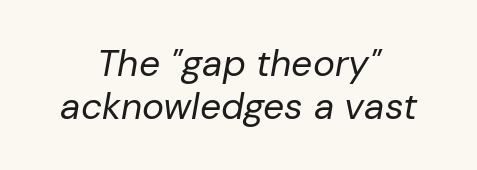
{"italic": "yes", "lean": "right", "slant_degrees": 10, "bold": "no", "weight": "regular", "width": "normal", "stroke_contrast": "low", "x_height": "medium", "monospaced": "no", "underline": "no", "align": "center", "line_spacing_ratio": 1.16, "letter_spacing": "normal", "letter_spacing_em": 0.0, "glyph_px": 37}
